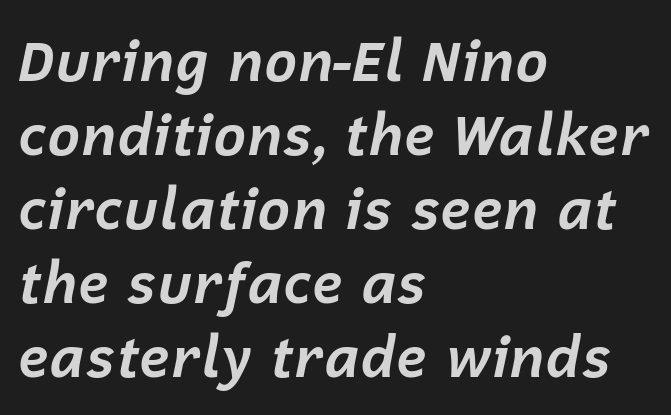
Q: Is the text bold? A: Yes.
Q: Is the text italic (slanted)? A: Yes, it leans right by about 12 degrees.
Q: Is the text underlined? A: No.
Q: How is the paragraph aligned? A: Left-aligned.
Q: Is the spacing between letters normal or unusually wide? A: Normal.
Q: Is the spacing between lines tight, normal or loose? A: Normal.
Q: Width (condensed, normal, or wide)? A: Normal.
Q: Stroke contrast? A: Low.
Q: x-height? A: Medium.
Q: Monospaced? A: No.
